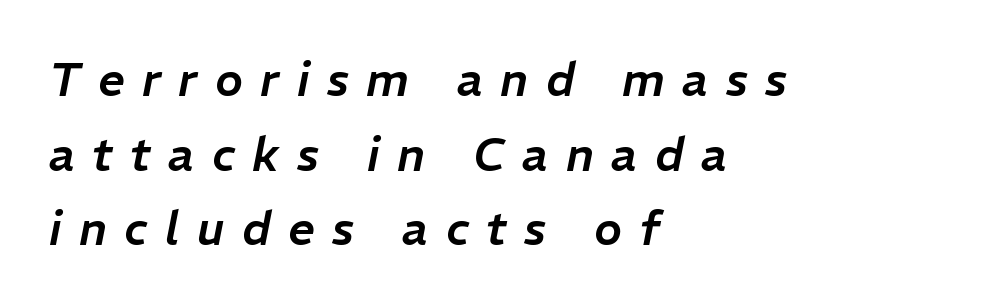
The rendering anchors every line to the left-hand side. Here the glyphs are tracked loosely, breaking word shapes into spaced letters. Only glyphs here, with clear space below each row. Horizontal bands of white between lines are of average thickness.
